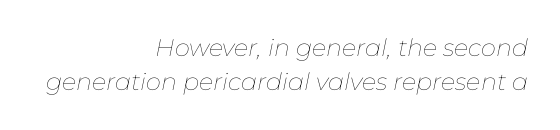
The image shows 24 px text type, italic (leaning right); set right-aligned, normal line spacing (1.42x), normal letter spacing, not underlined.
